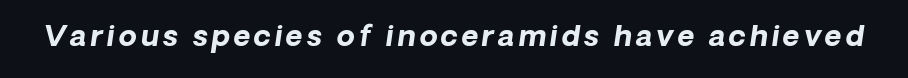
{"italic": "yes", "lean": "right", "slant_degrees": 8, "bold": "yes", "weight": "bold", "width": "normal", "stroke_contrast": "low", "x_height": "medium", "monospaced": "no", "underline": "no", "glyph_px": 29}
